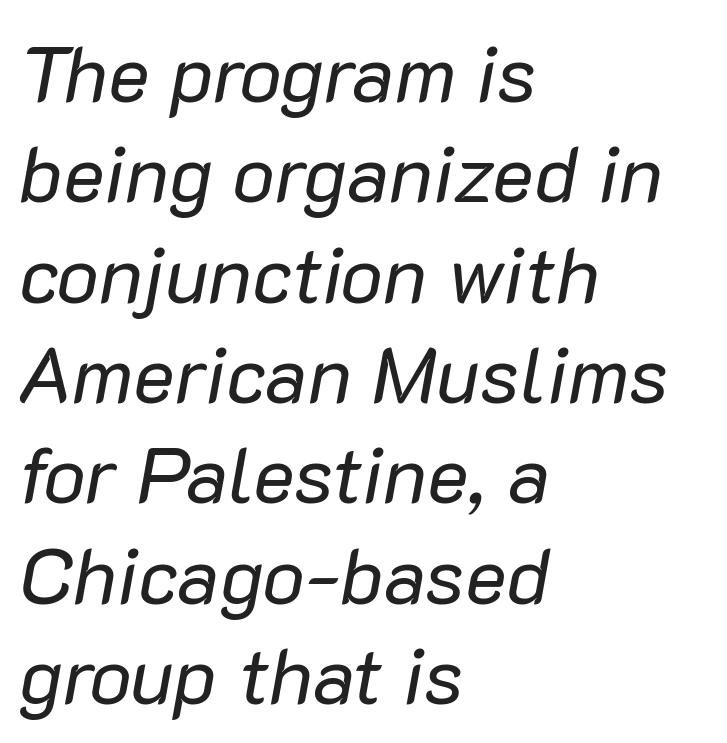
The image shows 79 px regular-weight type, italic (leaning right); set left-aligned, normal line spacing (1.27x), normal letter spacing, not underlined; low stroke contrast and a medium x-height.
